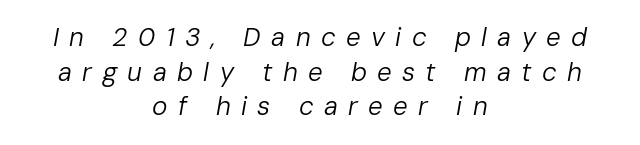
Q: Is the text bold? A: No.
Q: Is the text italic (slanted)? A: Yes, it leans right by about 10 degrees.
Q: Is the text underlined? A: No.
Q: How is the paragraph aligned? A: Centered.
Q: Is the spacing between letters normal or unusually wide? A: Unusually wide.
Q: Is the spacing between lines tight, normal or loose? A: Normal.
